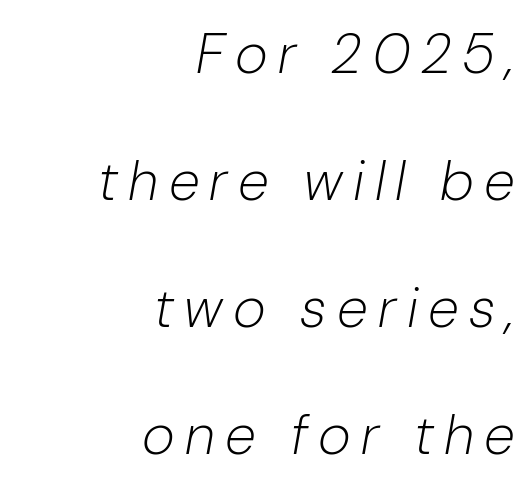
{"italic": "yes", "lean": "right", "slant_degrees": 10, "bold": "no", "weight": "light", "width": "condensed", "stroke_contrast": "low", "x_height": "medium", "monospaced": "no", "underline": "no", "align": "right", "line_spacing": "loose", "line_spacing_ratio": 2.27, "letter_spacing": "wide", "letter_spacing_em": 0.22, "glyph_px": 56}
